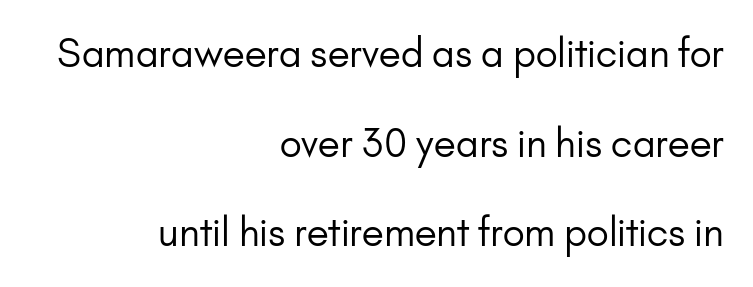
{"serif": "no", "italic": "no", "bold": "no", "weight": "regular", "width": "normal", "stroke_contrast": "low", "x_height": "small", "monospaced": "no", "underline": "no", "align": "right", "line_spacing": "loose", "line_spacing_ratio": 2.36, "letter_spacing": "normal", "letter_spacing_em": 0.0, "glyph_px": 38}
